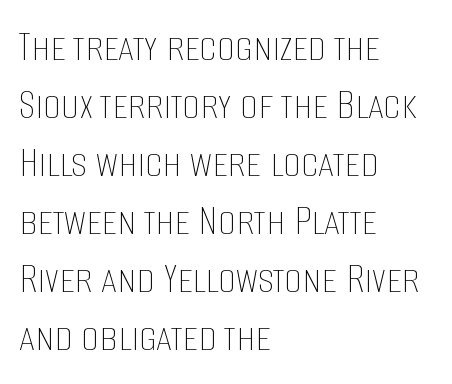
Q: Is the text bold? A: No.
Q: Is the text italic (slanted)? A: No, it is upright.
Q: Is the text underlined? A: No.
Q: How is the paragraph aligned? A: Left-aligned.
Q: Is the spacing between letters normal or unusually wide? A: Normal.
Q: Is the spacing between lines tight, normal or loose? A: Normal.
Q: Width (condensed, normal, or wide)? A: Condensed.
Q: Stroke contrast? A: Low.
Q: x-height? A: Large.
Q: Monospaced? A: No.
